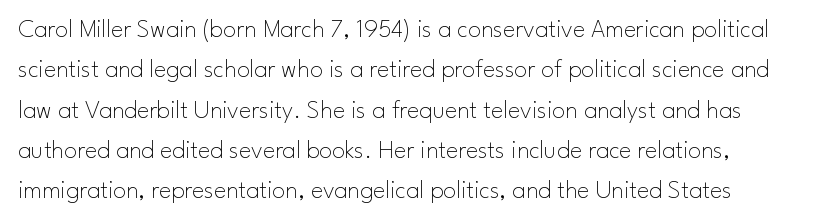
{"italic": "no", "bold": "no", "underline": "no", "line_spacing": "normal", "line_spacing_ratio": 1.55, "letter_spacing": "normal", "letter_spacing_em": 0.0, "glyph_px": 26}
